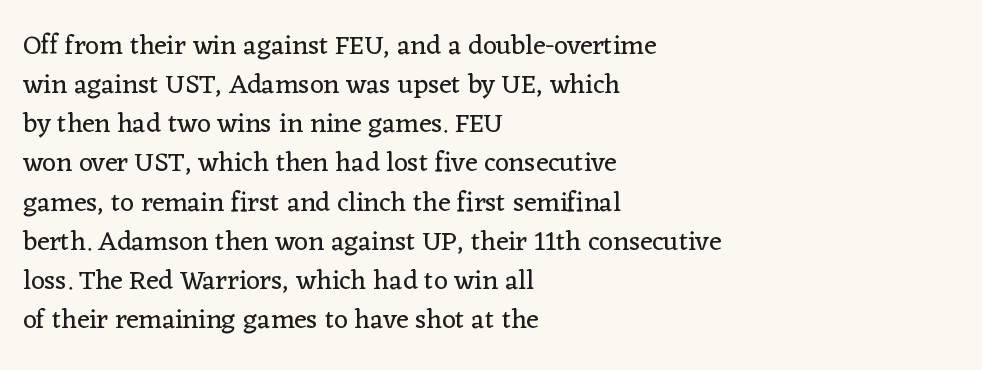
Default kerning and tracking; the words read as compact shapes. No heavy texture on the line: the type isn't bold. A roman cut, with each character standing at attention. Notice how the passage keeps a crisp vertical edge on the left only. Bare-footed words on every line.
